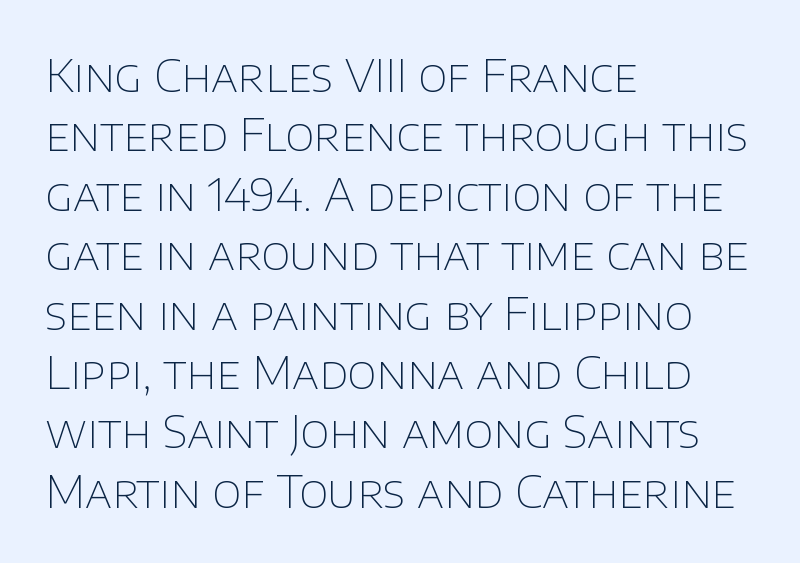
{"serif": "no", "italic": "no", "bold": "no", "weight": "thin", "width": "normal", "stroke_contrast": "low", "x_height": "large", "monospaced": "no", "underline": "no", "align": "left", "line_spacing": "normal", "line_spacing_ratio": 1.32, "letter_spacing": "normal", "letter_spacing_em": 0.0, "glyph_px": 45}
